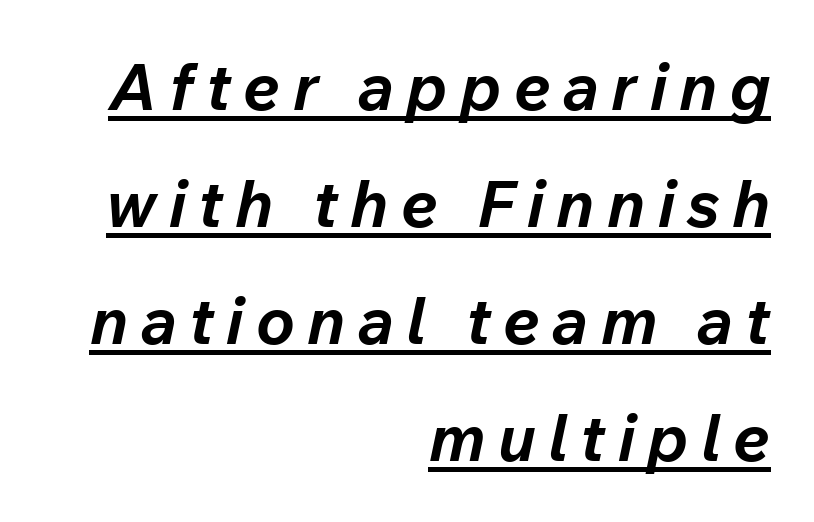
This sample has the flowing, uneven cadence of proportional lettering. Italic? Definitely — the glyphs are oblique. Leftover space on each line is placed entirely before the opening word. Set as a true bold cut, around the 700 mark. Does a line run under the words? Yes, clearly.
